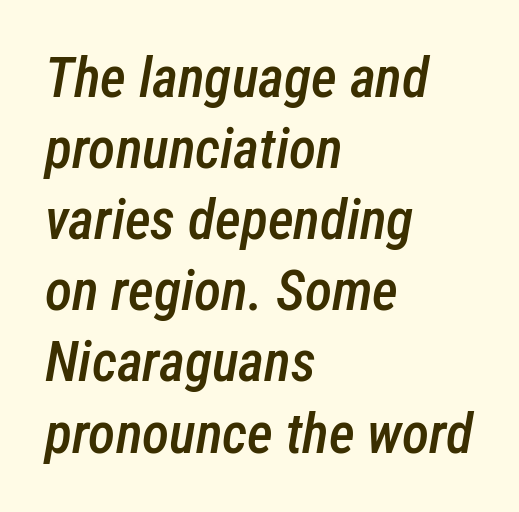
Q: Is the text bold? A: Semi-bold.
Q: Is the text italic (slanted)? A: Yes, it leans right by about 12 degrees.
Q: Is the text underlined? A: No.
Q: How is the paragraph aligned? A: Left-aligned.
Q: Is the spacing between letters normal or unusually wide? A: Normal.
Q: Is the spacing between lines tight, normal or loose? A: Normal.
Q: Width (condensed, normal, or wide)? A: Condensed.
Q: Stroke contrast? A: Low.
Q: x-height? A: Medium.
Q: Monospaced? A: No.
